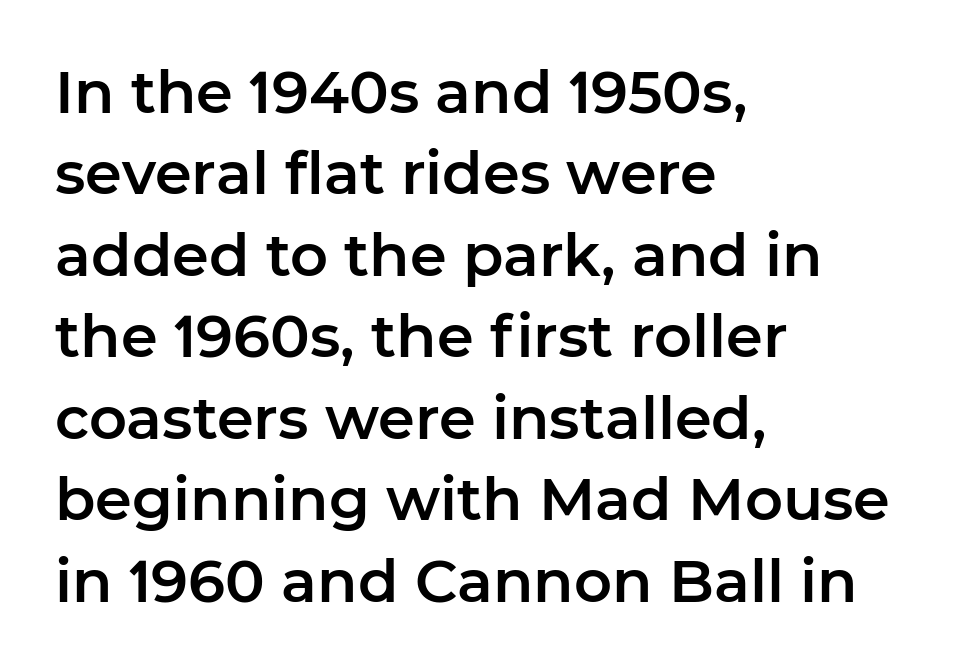
Q: Is the text italic (slanted)? A: No, it is upright.
Q: Is the typeface a serif or a sans-serif typeface? A: Sans-serif.
Q: Is the text underlined? A: No.
Q: How is the paragraph aligned? A: Left-aligned.
Q: Is the spacing between letters normal or unusually wide? A: Normal.
Q: Is the spacing between lines tight, normal or loose? A: Normal.
Q: Width (condensed, normal, or wide)? A: Normal.
Q: Stroke contrast? A: Low.
Q: x-height? A: Medium.
Q: Monospaced? A: No.
